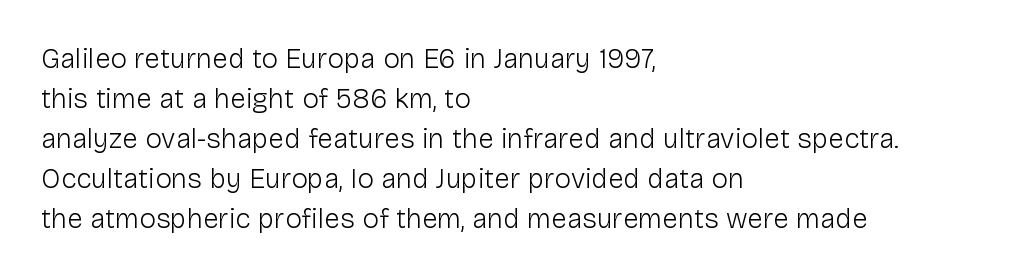
{"serif": "no", "italic": "no", "bold": "no", "weight": "light", "width": "normal", "stroke_contrast": "low", "x_height": "medium", "monospaced": "no", "underline": "no", "align": "left", "line_spacing": "normal", "line_spacing_ratio": 1.43, "letter_spacing": "normal", "letter_spacing_em": 0.0, "glyph_px": 28}
